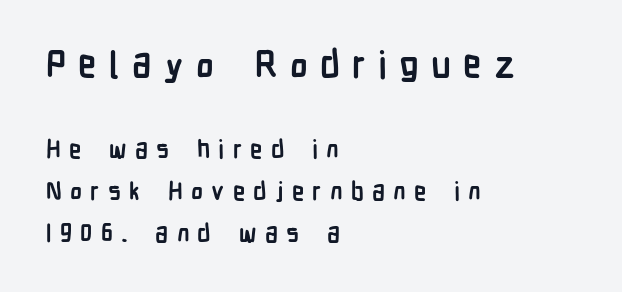
{"serif": "no", "italic": "no", "bold": "yes", "weight": "semibold", "width": "condensed", "stroke_contrast": "low", "x_height": "medium", "monospaced": "no", "underline": "no", "align": "left", "line_spacing": "normal", "line_spacing_ratio": 1.67, "letter_spacing": "wide", "letter_spacing_em": 0.33, "larger_block": "first", "size_ratio": 1.48, "glyph_px": 37}
